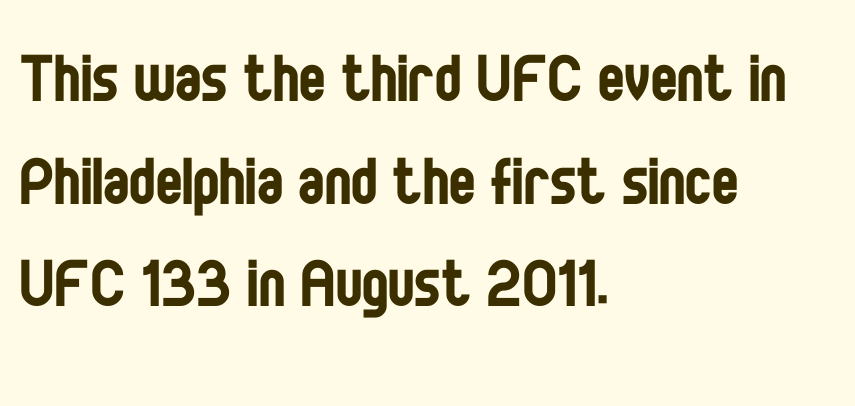
{"serif": "no", "italic": "no", "bold": "no", "weight": "regular", "width": "condensed", "stroke_contrast": "low", "x_height": "large", "monospaced": "no", "underline": "no", "align": "left", "line_spacing": "normal", "line_spacing_ratio": 1.3, "letter_spacing": "normal", "letter_spacing_em": 0.0, "glyph_px": 79}
